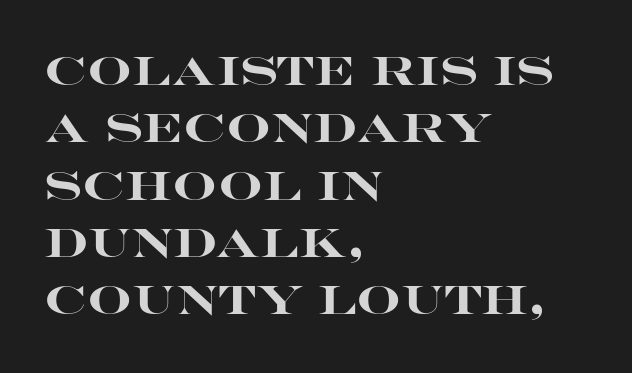
A clean baseline with only descenders dipping below it. Short note: letters normally spaced. Reading down the column, the eye jumps a familiar distance to each next line. The rendering uses natural spacing where letterforms have individual widths. Heavy, bold letterforms.
